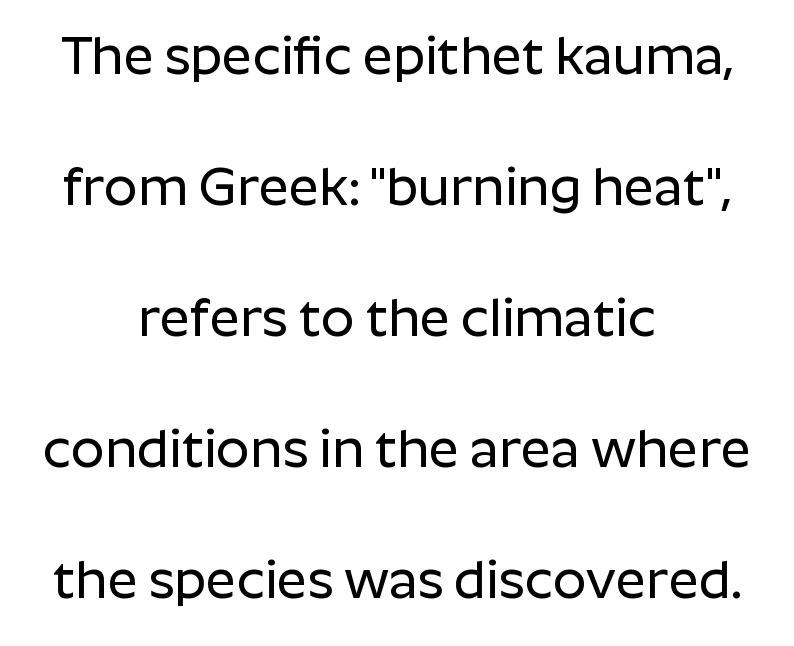
Q: Is the text italic (slanted)? A: No, it is upright.
Q: Is the typeface a serif or a sans-serif typeface? A: Sans-serif.
Q: Is the text underlined? A: No.
Q: How is the paragraph aligned? A: Centered.
Q: Is the spacing between letters normal or unusually wide? A: Normal.
Q: Is the spacing between lines tight, normal or loose? A: Loose.
Q: Width (condensed, normal, or wide)? A: Normal.
Q: Stroke contrast? A: Low.
Q: x-height? A: Medium.
Q: Monospaced? A: No.
